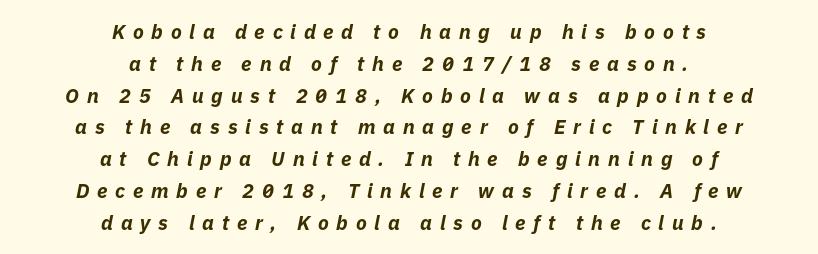
Q: Is the text bold? A: Yes.
Q: Is the text italic (slanted)? A: Yes, it leans right by about 11 degrees.
Q: Is the text underlined? A: No.
Q: How is the paragraph aligned? A: Centered.
Q: Is the spacing between letters normal or unusually wide? A: Unusually wide.
Q: Is the spacing between lines tight, normal or loose? A: Normal.
